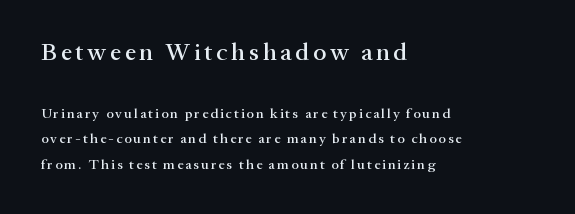
{"italic": "no", "underline": "no", "align": "left", "line_spacing_ratio": 1.83, "larger_block": "first", "size_ratio": 1.79, "glyph_px": 25}
